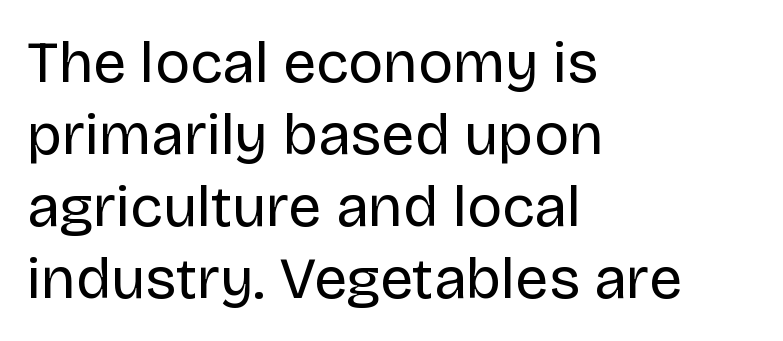
Q: Is the text bold? A: No.
Q: Is the text italic (slanted)? A: No, it is upright.
Q: Is the typeface a serif or a sans-serif typeface? A: Sans-serif.
Q: Is the text underlined? A: No.
Q: How is the paragraph aligned? A: Left-aligned.
Q: Is the spacing between letters normal or unusually wide? A: Normal.
Q: Width (condensed, normal, or wide)? A: Normal.
Q: Stroke contrast? A: Low.
Q: x-height? A: Large.
Q: Monospaced? A: No.
